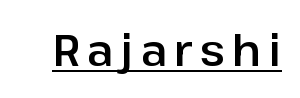
{"serif": "no", "italic": "no", "width": "normal", "stroke_contrast": "low", "x_height": "medium", "monospaced": "no", "underline": "yes", "glyph_px": 43}
